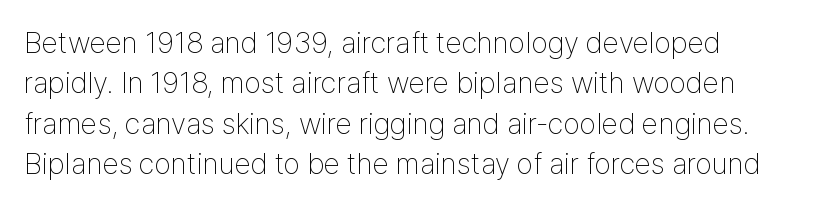
The area under the type is left untouched. Horizontally, the lines are justified to the leading edge only. Regular leading. Glyph-to-glyph distance matches everyday printed text. Italic? Not at all — the glyphs are vertical. Think of a printed novel: that variable character pitch is what you see here.
